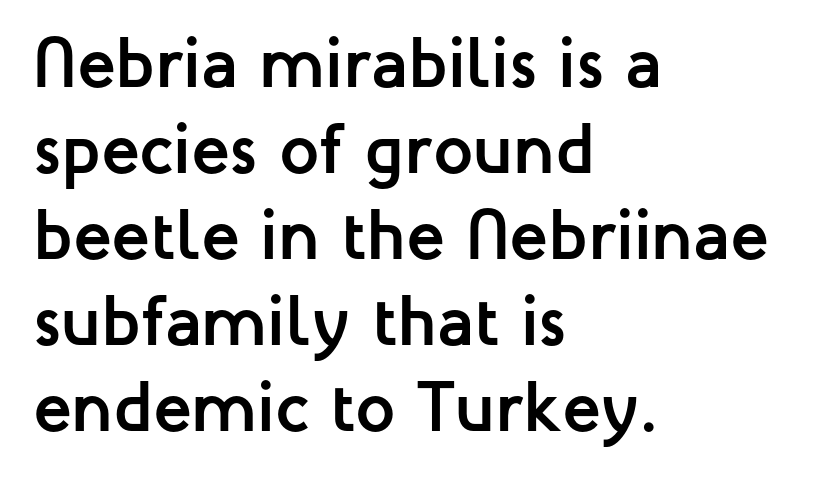
The image shows 71 px semibold sans-serif type, upright; set left-aligned, line spacing 1.21x, normal letter spacing, not underlined; low stroke contrast and a medium x-height.
